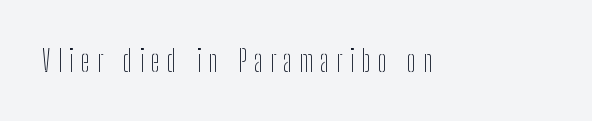
The image shows 30 px thin, condensed sans-serif type, upright; set unusually wide letter spacing (+0.24 em), not underlined; low stroke contrast and a medium x-height.
